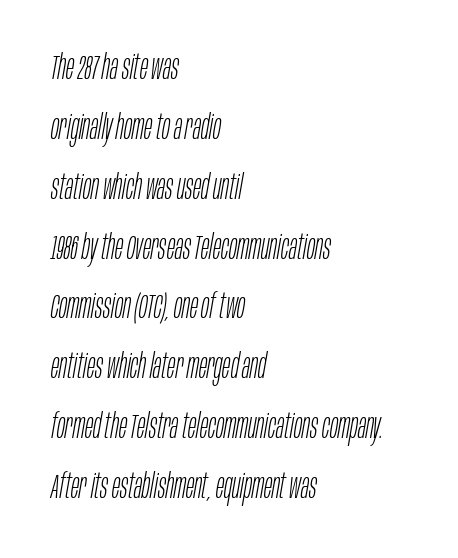
Looks like regular typesetting: each glyph gets only the width it needs. The tracking reads as untouched default to a designer's eye. The string is rendered with underlining switched off. Is the block centered? No — it sits flush against the left margin. Counters stay open thanks to moderate or lighter strokes. The passage shown leans; its letterforms are oblique.
